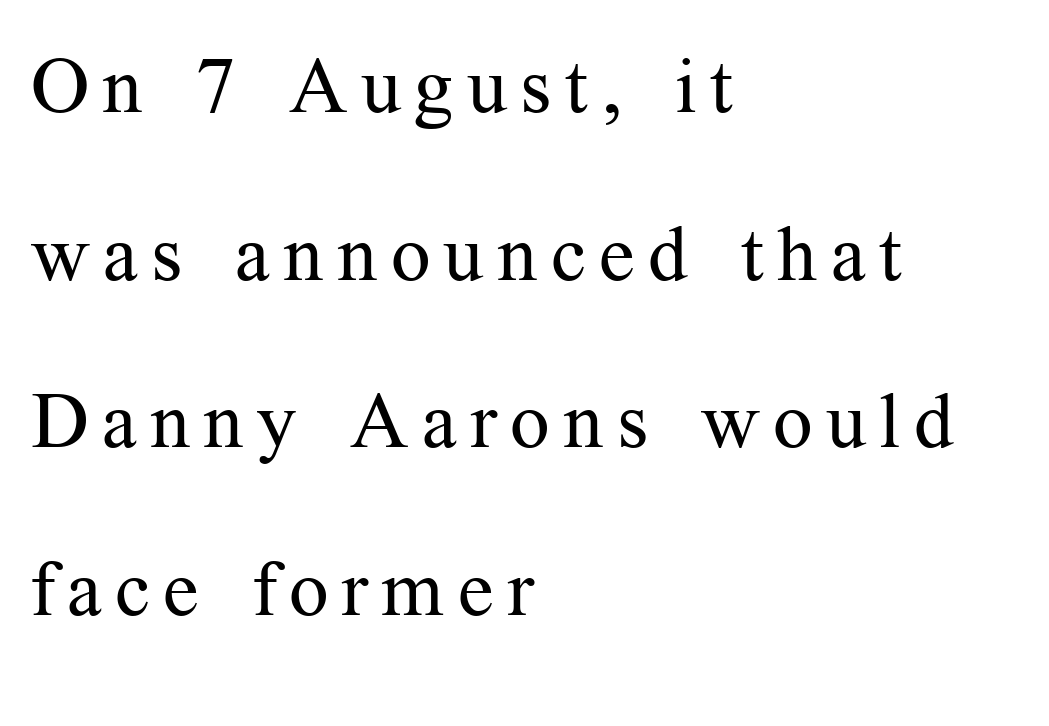
Nobody drew a line under any word here. The lines are quadded left. A typesetter would label this face a serif. Stroke mass is kept to a normal reading level or below. Does the leading feel generous? Absolutely, it's lavish. The face used here is proportionally spaced, like ordinary book or web type.
